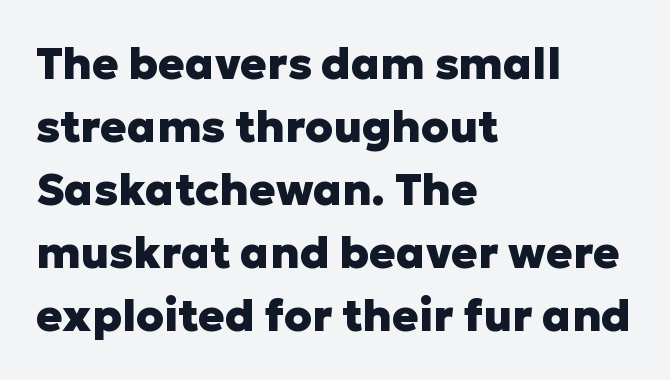
The image shows 44 px heavy sans-serif type, upright; set left-aligned, normal line spacing (1.43x), normal letter spacing, not underlined; low stroke contrast and a medium x-height.
